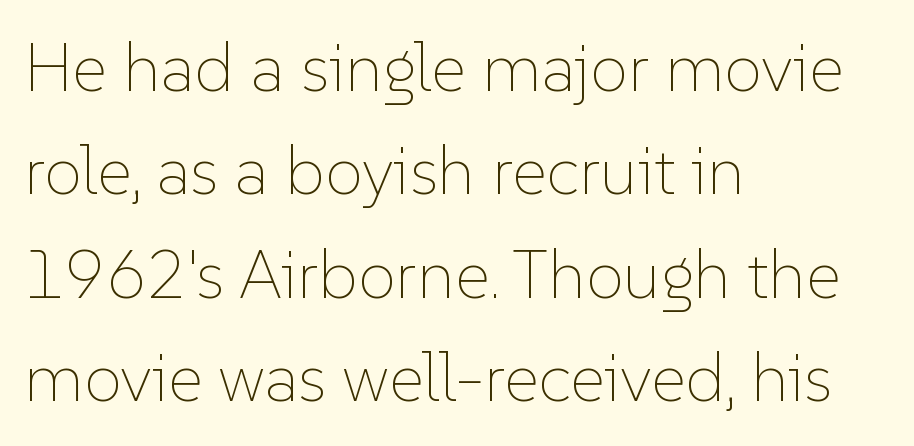
{"italic": "no", "bold": "no", "weight": "thin", "width": "normal", "stroke_contrast": "low", "x_height": "medium", "monospaced": "no", "underline": "no", "align": "left", "line_spacing": "normal", "line_spacing_ratio": 1.52, "letter_spacing": "normal", "letter_spacing_em": 0.0, "glyph_px": 68}
